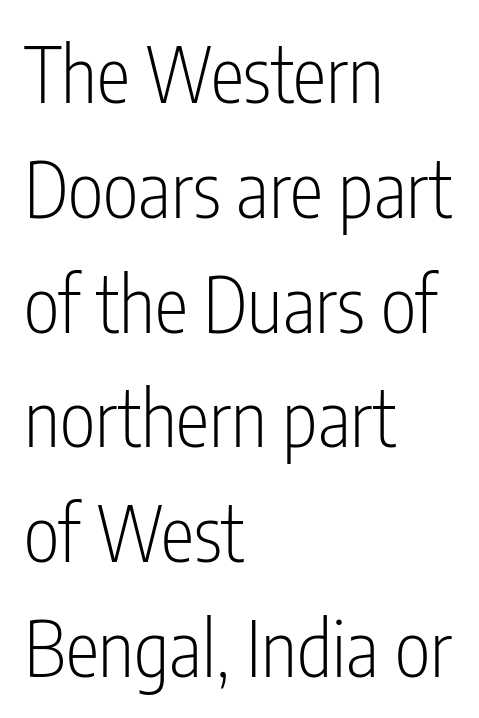
Stem width sits at or under what a default text font uses. Look at the tracking — it's just the regular setting, nothing added. Note the varied advance widths — an 'i' is clearly narrower than an 'm'. Quick note: interline space is typical. The space directly below the letters is spotless. The paragraph shown leans on its left margin.
